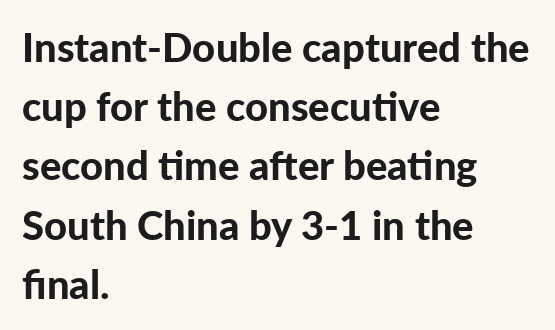
The image shows 40 px bold sans-serif type, upright; set left-aligned, normal line spacing (1.48x), normal letter spacing, not underlined; low stroke contrast and a medium x-height.
